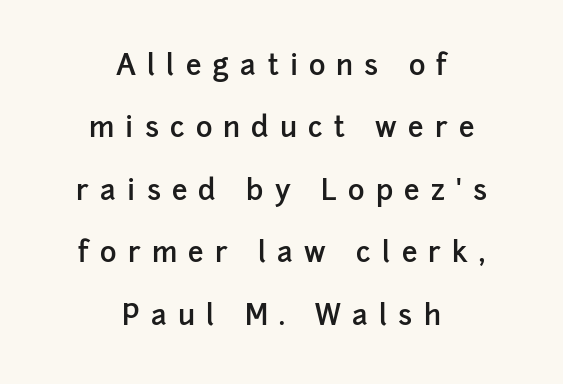
Line starts and ends both wander, symmetrically. Loose tracking; the words dissolve into strings of separated letters. What's the leading like? Stretched, with rows far apart. The letters stand upright; this is a roman face. Semibold letterforms, between regular and bold.
